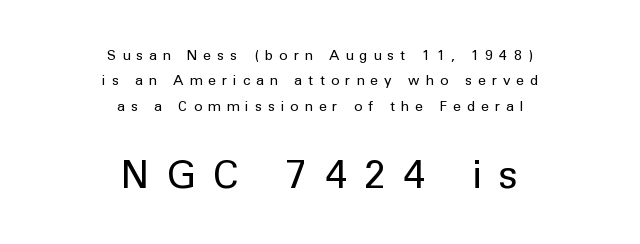
Nope, no serifs anywhere on these letters. It's the straight-up-and-down kind of type. These lines are rendered in a variable-pitch font. Descenders are the only things crossing below the line.
